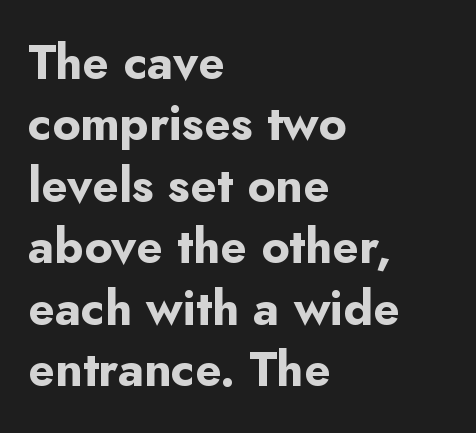
The image shows 48 px bold sans-serif type, upright; set left-aligned, normal line spacing (1.28x), normal letter spacing, not underlined; low stroke contrast and a small x-height.
